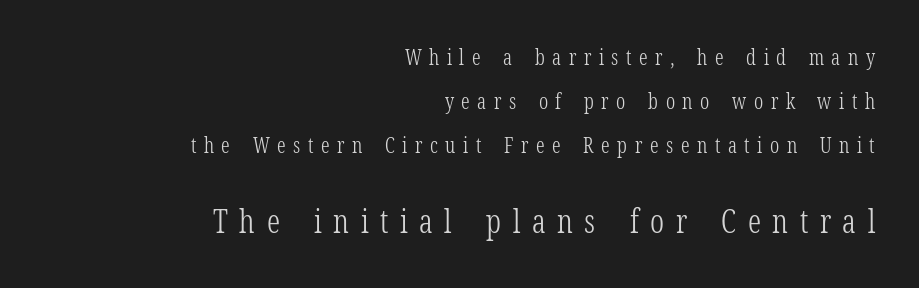
{"serif": "yes", "italic": "no", "bold": "no", "weight": "light", "width": "condensed", "stroke_contrast": "low", "x_height": "medium", "monospaced": "no", "underline": "no", "align": "right", "line_spacing": "loose", "line_spacing_ratio": 2.09, "letter_spacing": "wide", "letter_spacing_em": 0.36, "larger_block": "second", "size_ratio": 1.52, "glyph_px": 32}
